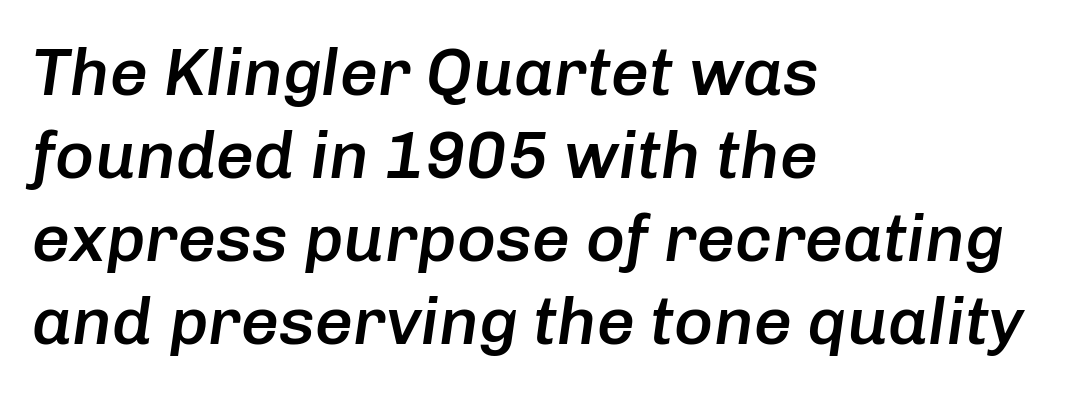
Q: Is the text bold? A: Semi-bold.
Q: Is the text italic (slanted)? A: Yes, it leans right by about 8 degrees.
Q: Is the text underlined? A: No.
Q: How is the paragraph aligned? A: Left-aligned.
Q: Is the spacing between letters normal or unusually wide? A: Normal.
Q: Width (condensed, normal, or wide)? A: Normal.
Q: Stroke contrast? A: Low.
Q: x-height? A: Medium.
Q: Monospaced? A: No.
